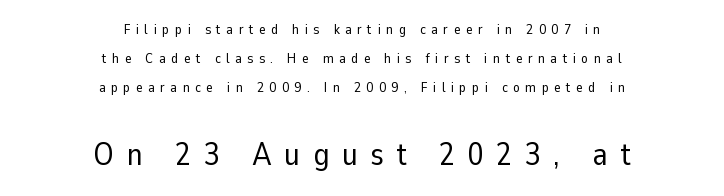
Q: Is the text bold? A: No.
Q: Is the text italic (slanted)? A: No, it is upright.
Q: Is the typeface a serif or a sans-serif typeface? A: Sans-serif.
Q: Is the text underlined? A: No.
Q: How is the paragraph aligned? A: Centered.
Q: Is the spacing between letters normal or unusually wide? A: Unusually wide.
Q: Is the spacing between lines tight, normal or loose? A: Loose.
Q: Which block of text is set in a larger size, the first (top) or the second (bottom)? A: The second (bottom) one.
Q: Width (condensed, normal, or wide)? A: Normal.
Q: Stroke contrast? A: Low.
Q: x-height? A: Medium.
Q: Monospaced? A: No.
